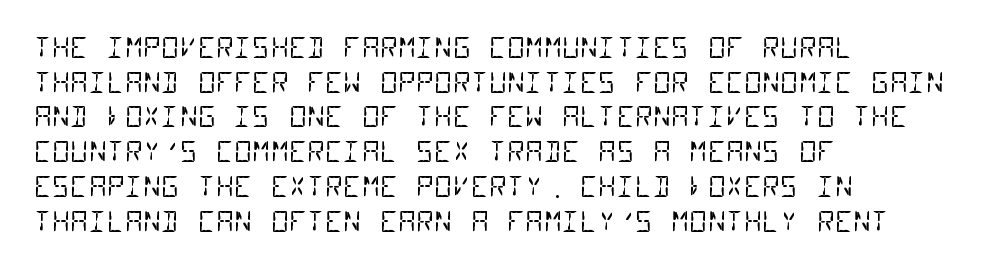
Has an underline been added? It has not. Does the copy run flush right? No — it runs flush left. Spacing verdict: monospaced, one width for all characters. The letters carry no serifs — their stems end cleanly without finishing strokes. The gaps between neighbouring characters are ordinary and unremarkable.
